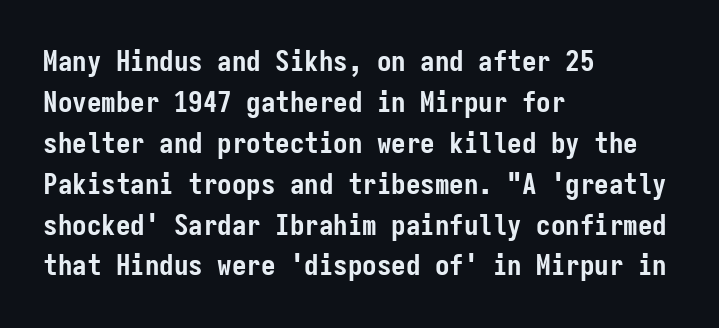
{"serif": "no", "italic": "no", "bold": "yes", "weight": "semibold", "width": "condensed", "stroke_contrast": "low", "x_height": "medium", "monospaced": "yes", "underline": "no", "align": "left", "line_spacing": "normal", "line_spacing_ratio": 1.41, "letter_spacing": "normal", "letter_spacing_em": 0.0, "glyph_px": 29}
